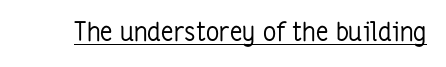
{"italic": "no", "bold": "no", "underline": "yes", "letter_spacing": "normal", "letter_spacing_em": 0.0, "glyph_px": 26}
